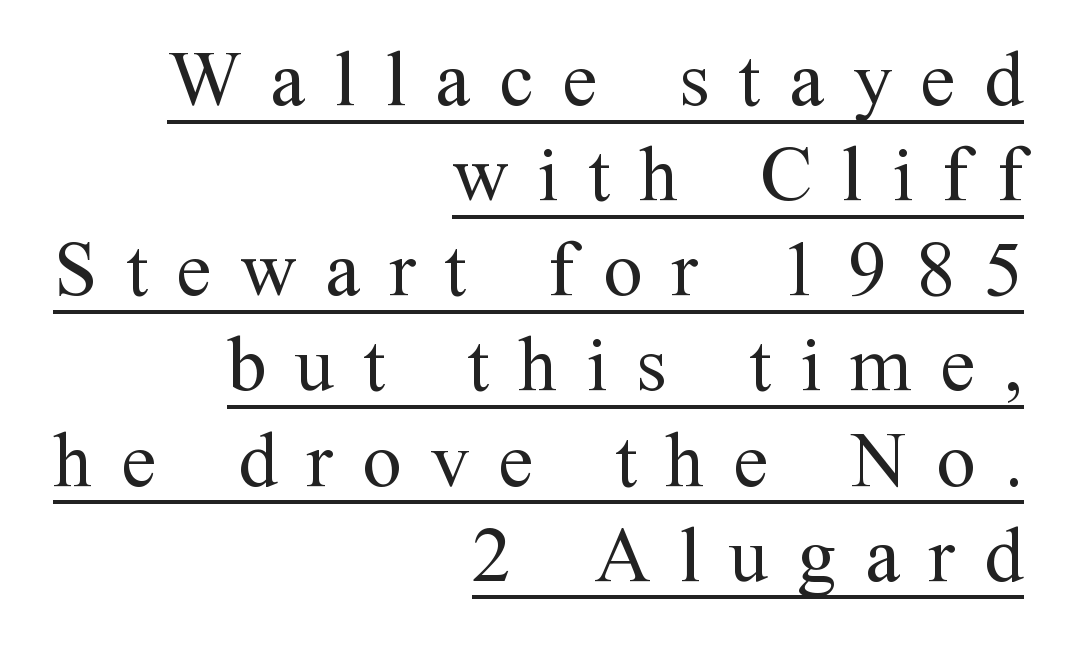
A typographer would call this underscored text. Bold? No — there's no thickening of the strokes. A flush-right, rag-left setting is used for this passage. The font's upright variant was chosen for this text. Characters follow at a spacing far wider than the type designer built in. The passage shown is typed in a proportional face where columns would drift.
